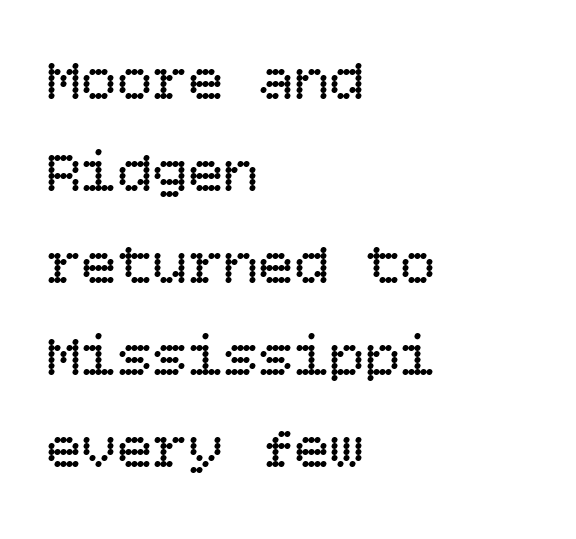
Q: Is the text bold? A: No.
Q: Is the text italic (slanted)? A: No, it is upright.
Q: Is the text underlined? A: No.
Q: How is the paragraph aligned? A: Left-aligned.
Q: Is the spacing between letters normal or unusually wide? A: Normal.
Q: Is the spacing between lines tight, normal or loose? A: Normal.
Q: Width (condensed, normal, or wide)? A: Normal.
Q: Stroke contrast? A: Low.
Q: x-height? A: Large.
